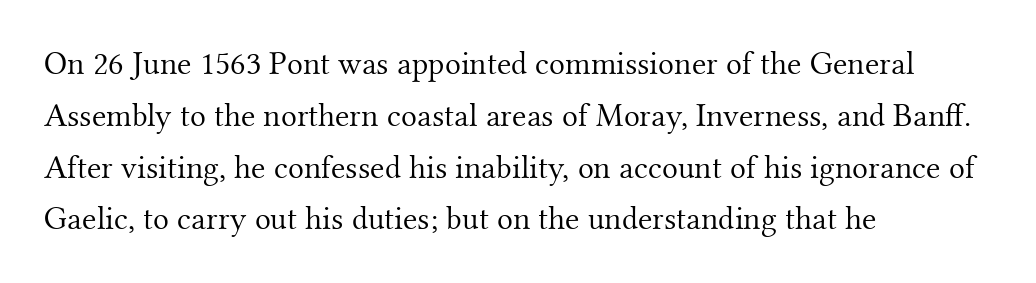
{"serif": "yes", "italic": "no", "bold": "no", "weight": "light", "width": "normal", "stroke_contrast": "medium", "x_height": "small", "monospaced": "no", "underline": "no", "align": "left", "line_spacing": "normal", "line_spacing_ratio": 1.57, "letter_spacing": "normal", "letter_spacing_em": 0.0, "glyph_px": 33}
